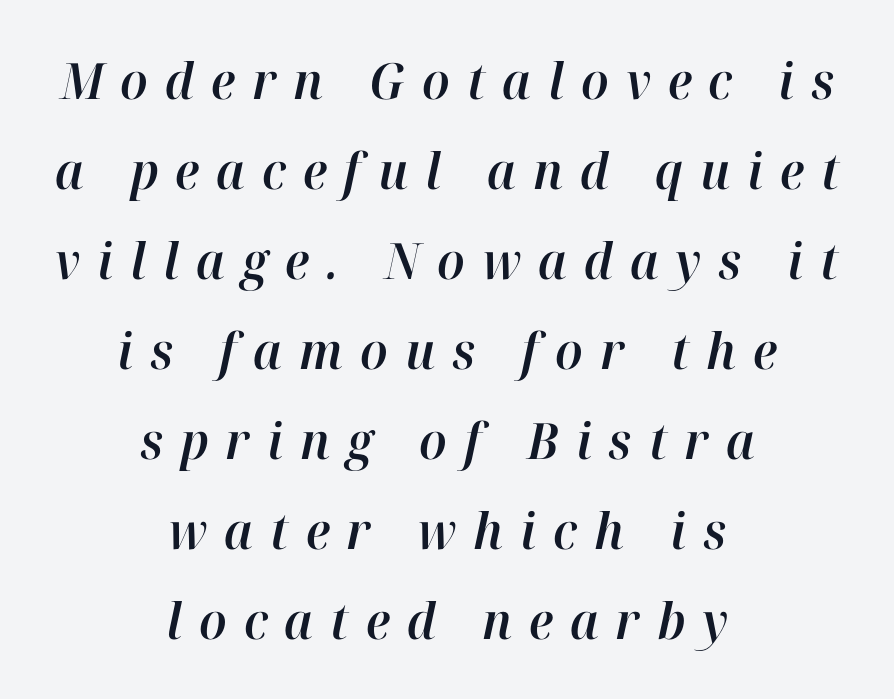
Slanted lettering throughout. Both edges are ragged and mirror each other, which tells us the setting is centered. Spacing between characters has been opened up far beyond the box default. A clean baseline with only descenders dipping below it.
